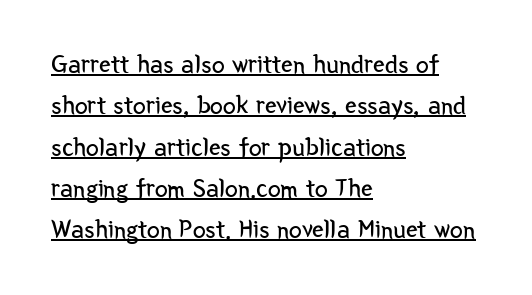
Q: Is the text bold? A: No.
Q: Is the text italic (slanted)? A: No, it is upright.
Q: Is the text underlined? A: Yes.
Q: How is the paragraph aligned? A: Left-aligned.
Q: Is the spacing between letters normal or unusually wide? A: Normal.
Q: Is the spacing between lines tight, normal or loose? A: Normal.
